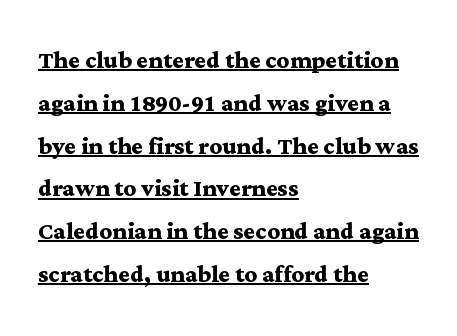
Q: Is the text bold? A: Yes.
Q: Is the text italic (slanted)? A: No, it is upright.
Q: Is the typeface a serif or a sans-serif typeface? A: Serif.
Q: Is the text underlined? A: Yes.
Q: How is the paragraph aligned? A: Left-aligned.
Q: Is the spacing between letters normal or unusually wide? A: Normal.
Q: Is the spacing between lines tight, normal or loose? A: Normal.
Q: Width (condensed, normal, or wide)? A: Wide.
Q: Stroke contrast? A: Medium.
Q: x-height? A: Medium.
Q: Monospaced? A: No.
